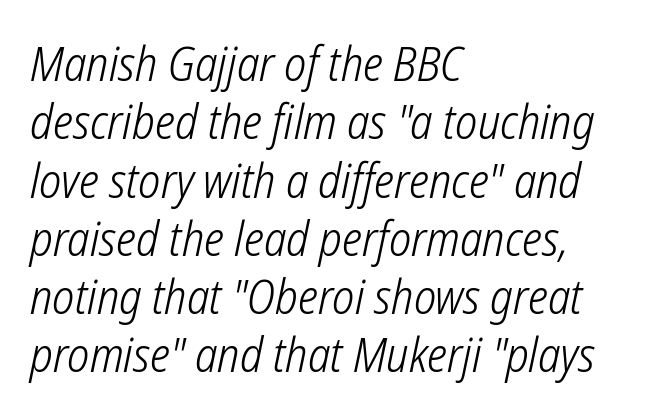
The image shows 47 px light, condensed sans-serif type; set left-aligned, line spacing 1.24x, normal letter spacing, not underlined; low stroke contrast and a medium x-height.
